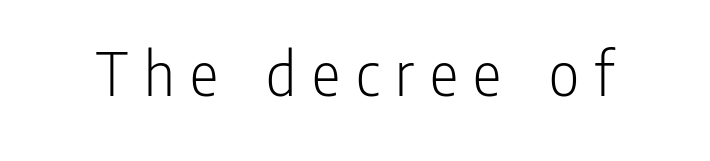
The image shows 66 px light, condensed sans-serif type, upright; set unusually wide letter spacing (+0.24 em), not underlined; low stroke contrast and a medium x-height.
